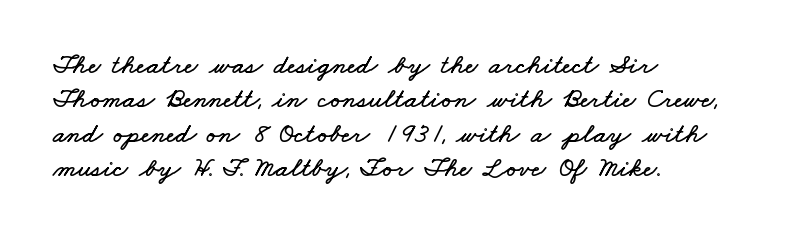
Q: Is the text underlined? A: No.
Q: How is the paragraph aligned? A: Left-aligned.
Q: Is the spacing between letters normal or unusually wide? A: Normal.
Q: Width (condensed, normal, or wide)? A: Wide.
Q: Stroke contrast? A: Low.
Q: x-height? A: Small.
Q: Monospaced? A: No.
